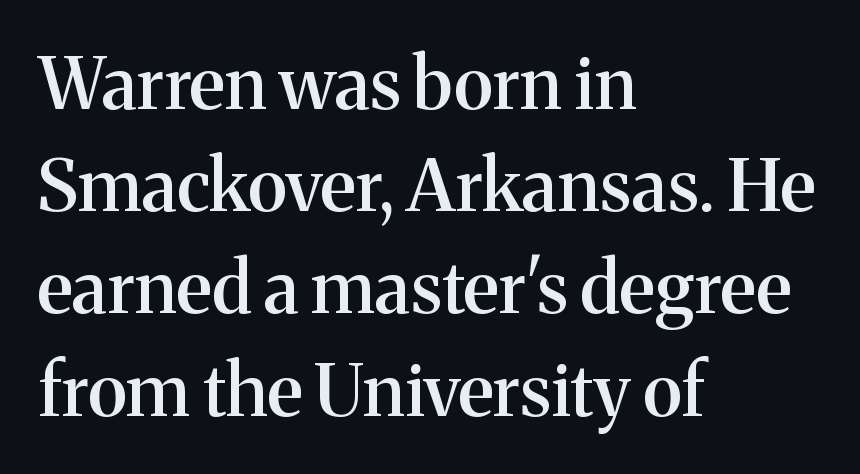
{"serif": "yes", "italic": "no", "bold": "semi", "weight": "semibold", "width": "normal", "stroke_contrast": "medium", "x_height": "medium", "monospaced": "no", "underline": "no", "align": "left", "line_spacing": "normal", "line_spacing_ratio": 1.42, "letter_spacing": "normal", "letter_spacing_em": 0.0, "glyph_px": 72}
